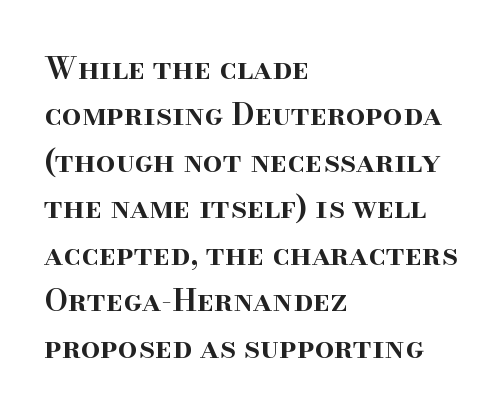
Line beginnings align vertically; line endings do not. Students, note that the glyphs here touch the page at normal intervals. No italicization has been applied; the sample stays upright. Here the designer chose a conventional face with non-uniform glyph widths. On the weight axis this lands at semibold, roughly 600. Interline gaps are of average width in this sample.
